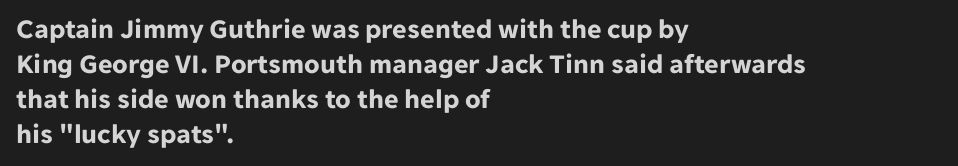
The image shows 28 px bold sans-serif type, upright; set left-aligned, normal line spacing (1.25x), normal letter spacing, not underlined; low stroke contrast and a medium x-height.
